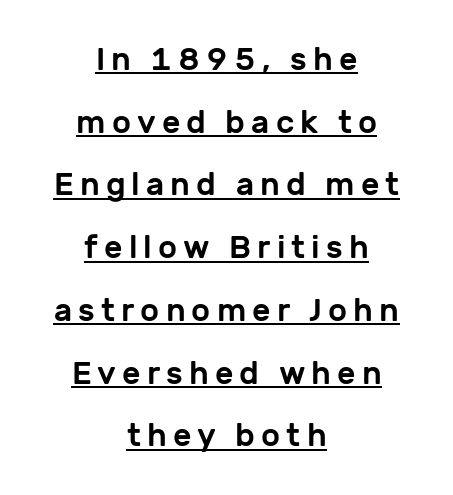
This sample trades compactness for vertical openness between lines. What decoration does the sample have? An underline. This sample is center-justified, so both line endings float freely. A typesetter would mark this as roman, not italic. Note the varied advance widths — an 'i' is clearly narrower than an 'm'. Letterform terminals end flat and unadorned throughout the passage.
